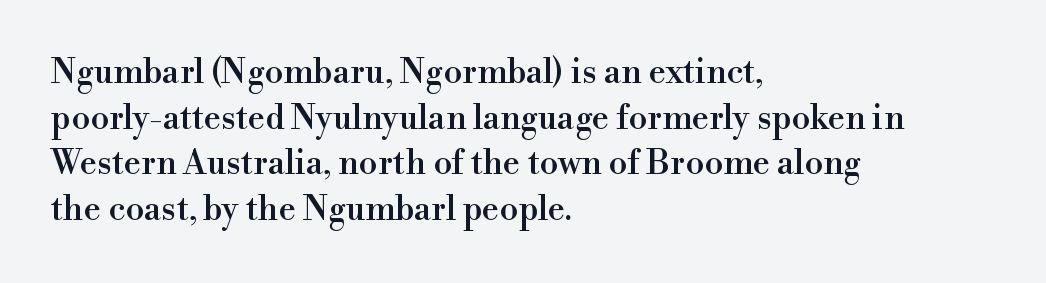
{"serif": "yes", "italic": "no", "width": "normal", "stroke_contrast": "high", "x_height": "small", "monospaced": "no", "underline": "no", "align": "left", "line_spacing": "normal", "line_spacing_ratio": 1.34, "letter_spacing": "normal", "letter_spacing_em": 0.0, "glyph_px": 34}
